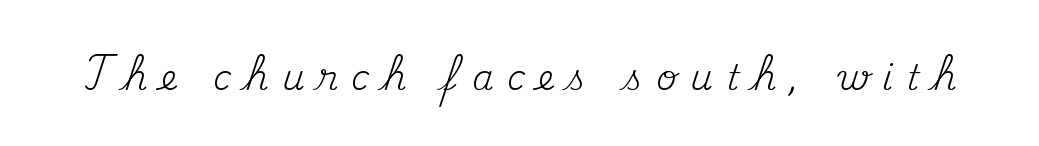
The image shows 35 px regular-weight serif type; set unusually wide letter spacing (+0.38 em), not underlined; medium stroke contrast and a small x-height.
